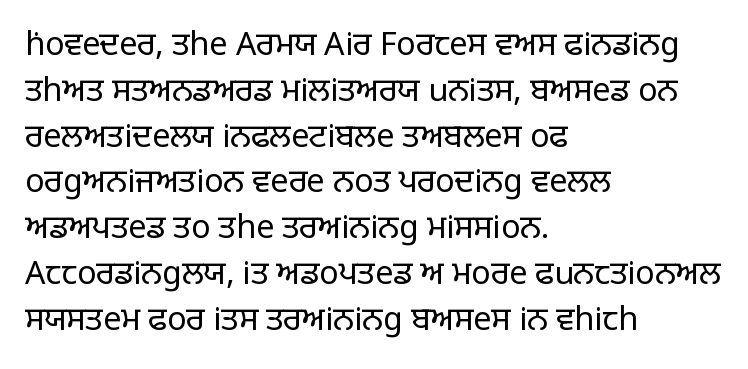
Q: Is the text bold? A: No.
Q: Is the text italic (slanted)? A: No, it is upright.
Q: Is the typeface a serif or a sans-serif typeface? A: Sans-serif.
Q: Is the text underlined? A: No.
Q: How is the paragraph aligned? A: Left-aligned.
Q: Is the spacing between letters normal or unusually wide? A: Normal.
Q: Is the spacing between lines tight, normal or loose? A: Normal.
Q: Width (condensed, normal, or wide)? A: Normal.
Q: Stroke contrast? A: Low.
Q: x-height? A: Large.
Q: Monospaced? A: No.
